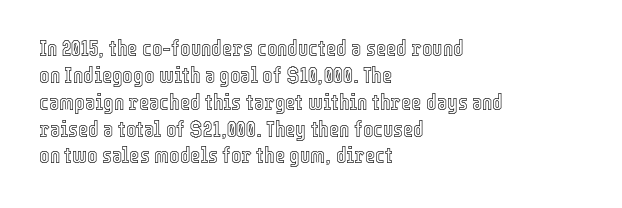
{"italic": "no", "underline": "no", "align": "left", "line_spacing_ratio": 1.22, "letter_spacing": "normal", "letter_spacing_em": 0.0, "glyph_px": 22}
